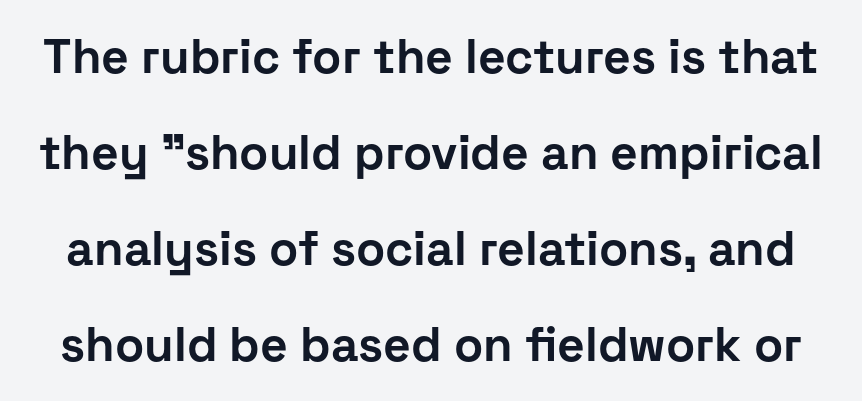
{"serif": "no", "italic": "no", "bold": "yes", "weight": "bold", "width": "normal", "stroke_contrast": "low", "x_height": "medium", "monospaced": "no", "underline": "no", "line_spacing": "loose", "line_spacing_ratio": 2.0, "letter_spacing": "normal", "letter_spacing_em": 0.0, "glyph_px": 48}
